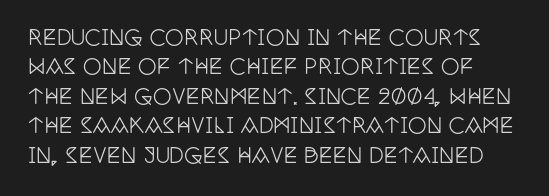
{"italic": "no", "underline": "no", "line_spacing": "normal", "line_spacing_ratio": 1.4, "letter_spacing": "normal", "letter_spacing_em": 0.0, "glyph_px": 21}
